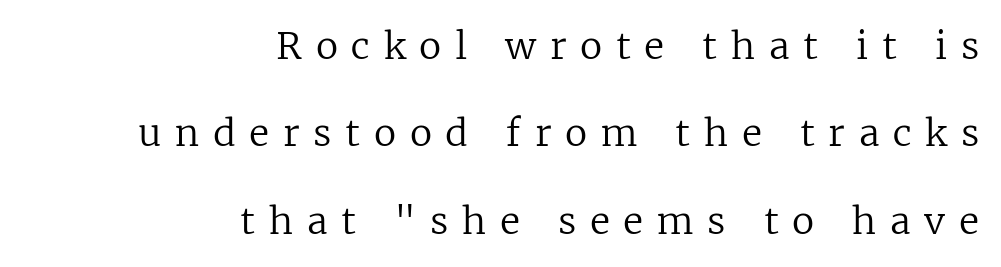
The typeface chosen for these lines features serifs. The designer dialed line spacing up above the default. Observe the wide spacing: letters keep a clear distance from each other. Rendered with straight, roman letterforms.
